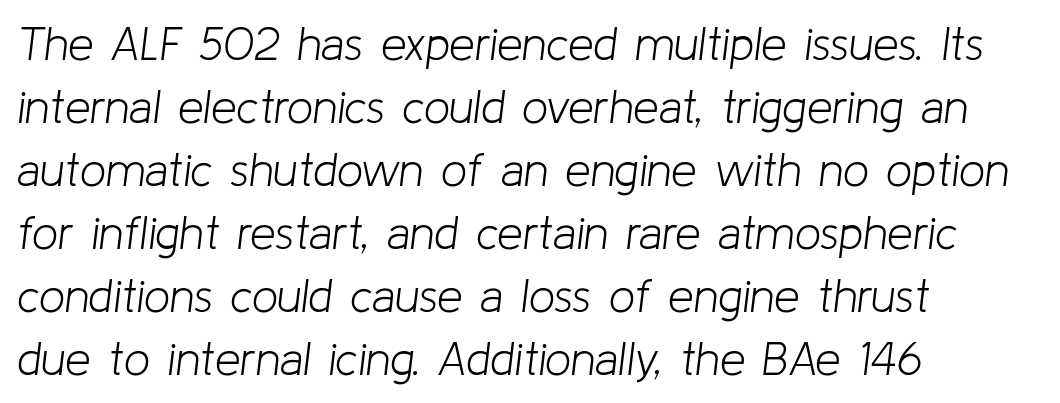
{"italic": "yes", "lean": "right", "slant_degrees": 8, "bold": "no", "weight": "light", "width": "normal", "stroke_contrast": "low", "x_height": "medium", "monospaced": "no", "underline": "no", "align": "left", "line_spacing": "normal", "line_spacing_ratio": 1.37, "letter_spacing": "normal", "letter_spacing_em": 0.0, "glyph_px": 46}
